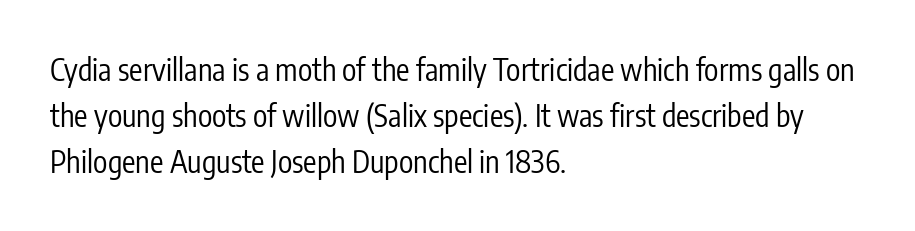
The image shows 30 px regular-weight, condensed sans-serif type, upright; set left-aligned, normal line spacing (1.54x), normal letter spacing, not underlined; low stroke contrast and a medium x-height.
